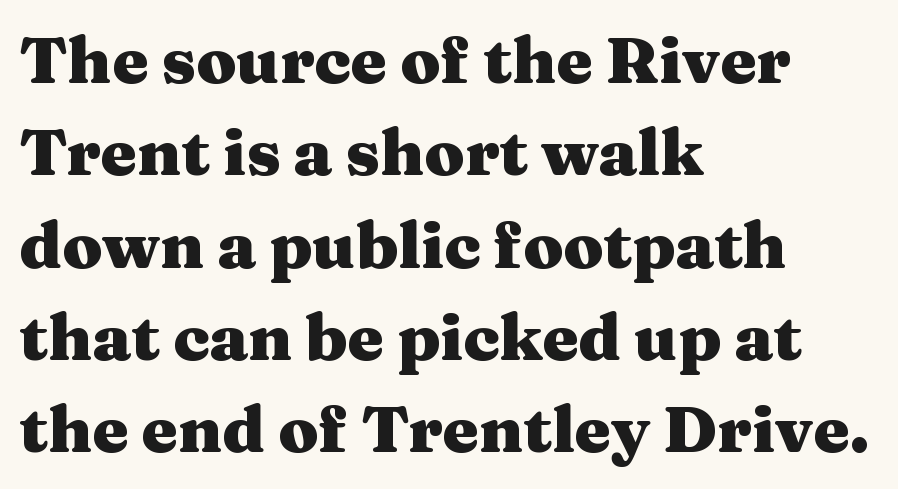
{"serif": "yes", "italic": "no", "bold": "yes", "weight": "heavy", "width": "wide", "stroke_contrast": "medium", "x_height": "medium", "monospaced": "no", "underline": "no", "align": "left", "line_spacing": "normal", "line_spacing_ratio": 1.42, "letter_spacing": "normal", "letter_spacing_em": 0.0, "glyph_px": 65}
